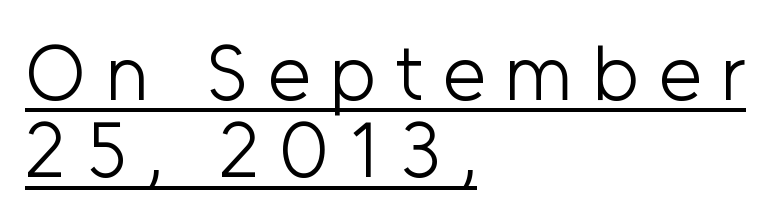
Q: Is the text bold? A: No.
Q: Is the text italic (slanted)? A: No, it is upright.
Q: Is the typeface a serif or a sans-serif typeface? A: Sans-serif.
Q: Is the text underlined? A: Yes.
Q: How is the paragraph aligned? A: Left-aligned.
Q: Is the spacing between letters normal or unusually wide? A: Unusually wide.
Q: Is the spacing between lines tight, normal or loose? A: Tight.
Q: Width (condensed, normal, or wide)? A: Normal.
Q: Stroke contrast? A: Low.
Q: x-height? A: Medium.
Q: Monospaced? A: No.
